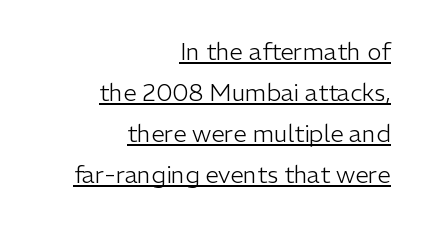
The image shows 24 px text type, upright; set right-aligned, line spacing 1.71x, normal letter spacing, underlined.
